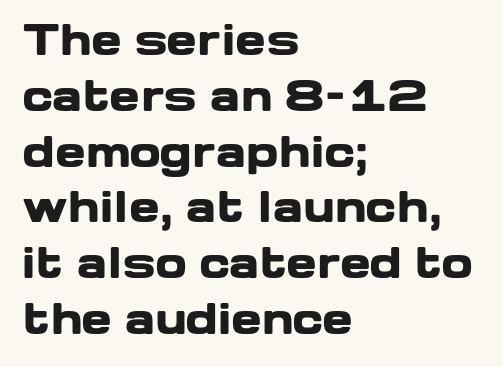
Q: Is the text bold? A: Yes.
Q: Is the text italic (slanted)? A: No, it is upright.
Q: Is the typeface a serif or a sans-serif typeface? A: Sans-serif.
Q: Is the text underlined? A: No.
Q: How is the paragraph aligned? A: Left-aligned.
Q: Is the spacing between letters normal or unusually wide? A: Normal.
Q: Is the spacing between lines tight, normal or loose? A: Normal.
Q: Width (condensed, normal, or wide)? A: Wide.
Q: Stroke contrast? A: Low.
Q: x-height? A: Medium.
Q: Monospaced? A: No.
